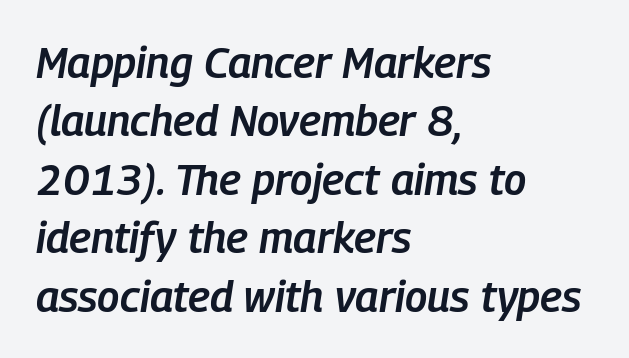
The image shows 43 px semibold, condensed type, italic (leaning right); set left-aligned, normal line spacing (1.36x), normal letter spacing, not underlined; low stroke contrast and a medium x-height.
